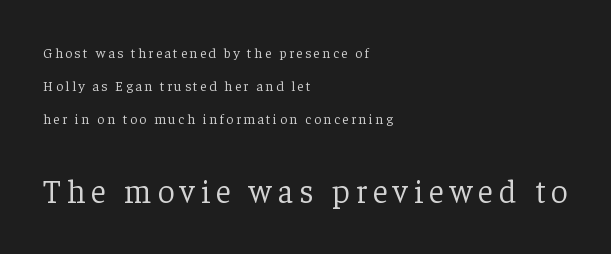
Q: Is the text bold? A: No.
Q: Is the text italic (slanted)? A: No, it is upright.
Q: Is the typeface a serif or a sans-serif typeface? A: Serif.
Q: Is the text underlined? A: No.
Q: How is the paragraph aligned? A: Left-aligned.
Q: Is the spacing between lines tight, normal or loose? A: Loose.
Q: Which block of text is set in a larger size, the first (top) or the second (bottom)? A: The second (bottom) one.
Q: Width (condensed, normal, or wide)? A: Normal.
Q: Stroke contrast? A: Low.
Q: x-height? A: Medium.
Q: Monospaced? A: No.
